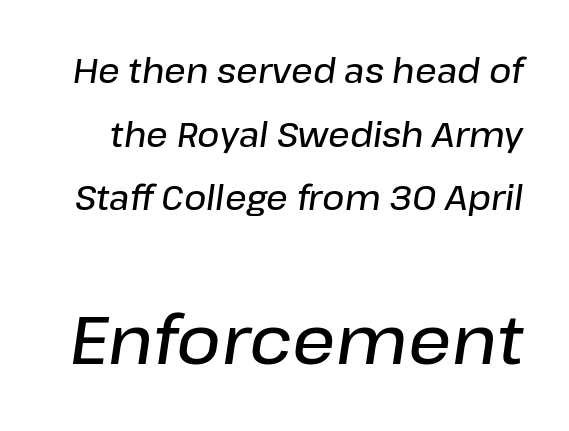
Q: Is the text bold? A: Semi-bold.
Q: Is the text italic (slanted)? A: Yes, it leans right by about 8 degrees.
Q: Is the text underlined? A: No.
Q: Is the spacing between letters normal or unusually wide? A: Normal.
Q: Which block of text is set in a larger size, the first (top) or the second (bottom)? A: The second (bottom) one.
Q: Width (condensed, normal, or wide)? A: Normal.
Q: Stroke contrast? A: Low.
Q: x-height? A: Medium.
Q: Monospaced? A: No.
